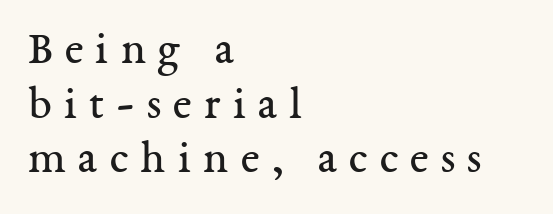
Q: Is the text bold? A: No.
Q: Is the text italic (slanted)? A: No, it is upright.
Q: Is the typeface a serif or a sans-serif typeface? A: Serif.
Q: Is the text underlined? A: No.
Q: How is the paragraph aligned? A: Left-aligned.
Q: Is the spacing between letters normal or unusually wide? A: Unusually wide.
Q: Width (condensed, normal, or wide)? A: Normal.
Q: Stroke contrast? A: Medium.
Q: x-height? A: Medium.
Q: Monospaced? A: No.
